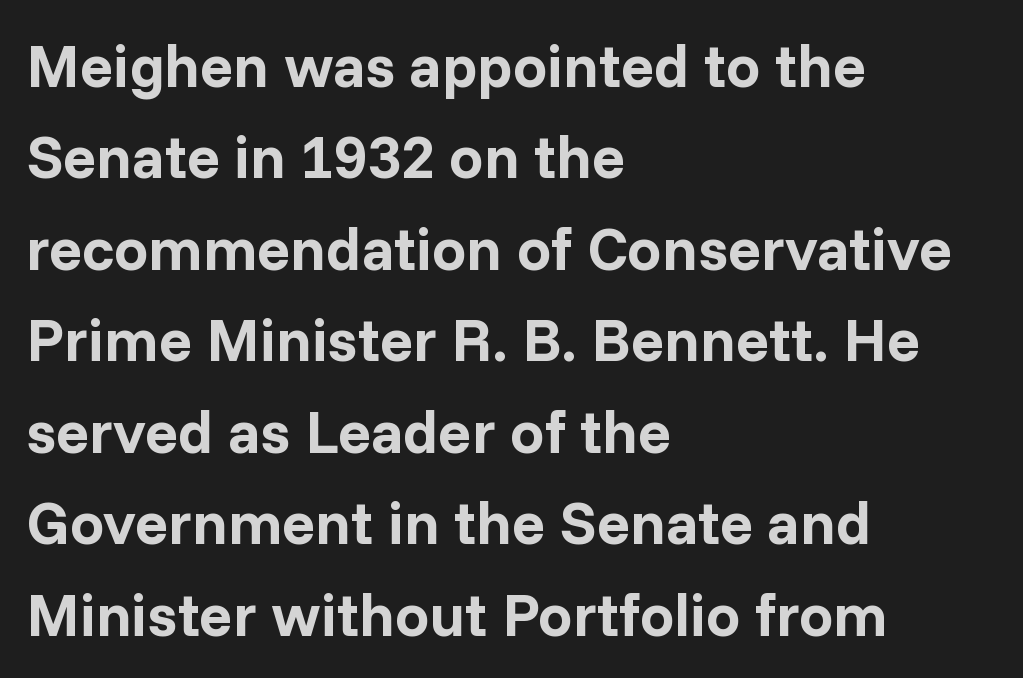
The image shows 61 px bold sans-serif type, upright; set left-aligned, normal line spacing (1.5x), normal letter spacing, not underlined; low stroke contrast and a medium x-height.
